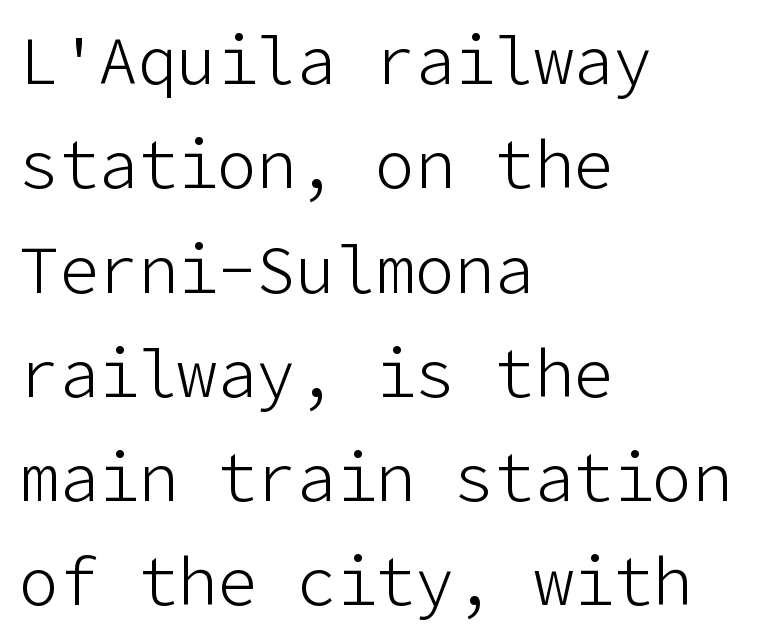
The image shows 66 px light sans-serif type, upright; set left-aligned, normal line spacing (1.58x), normal letter spacing, not underlined; low stroke contrast and a medium x-height.
